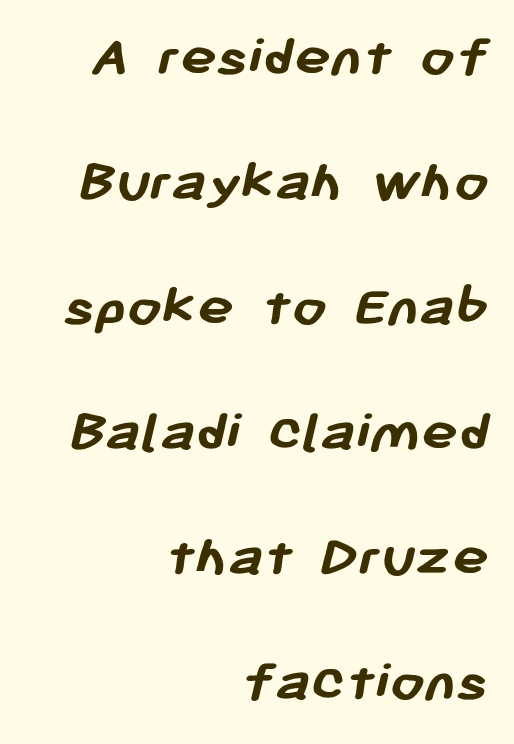
The image shows 61 px semibold sans-serif type; set right-aligned, loose line spacing (2.05x), normal letter spacing, not underlined; low stroke contrast and a medium x-height.
